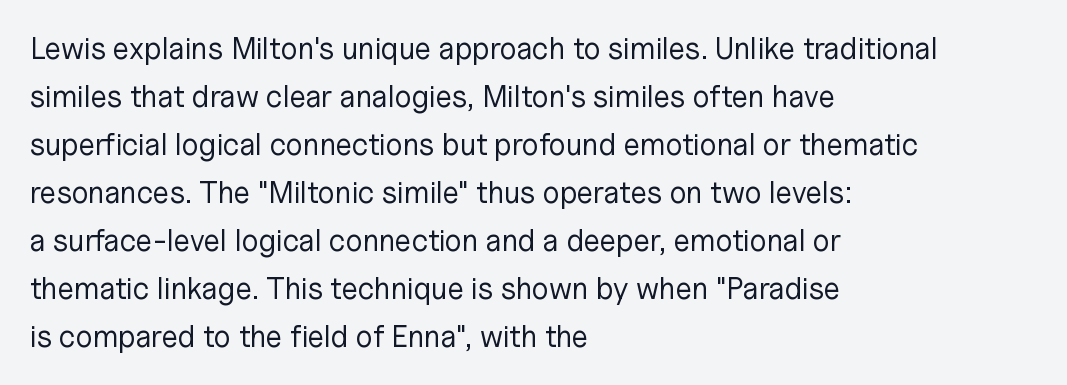
The image shows 30 px regular-weight sans-serif type, upright; set left-aligned, normal line spacing (1.6x), normal letter spacing, not underlined; low stroke contrast and a medium x-height.
